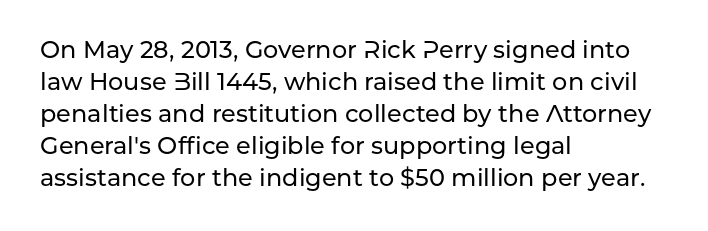
Q: Is the text italic (slanted)? A: No, it is upright.
Q: Is the text underlined? A: No.
Q: How is the paragraph aligned? A: Left-aligned.
Q: Is the spacing between letters normal or unusually wide? A: Normal.
Q: Is the spacing between lines tight, normal or loose? A: Normal.
